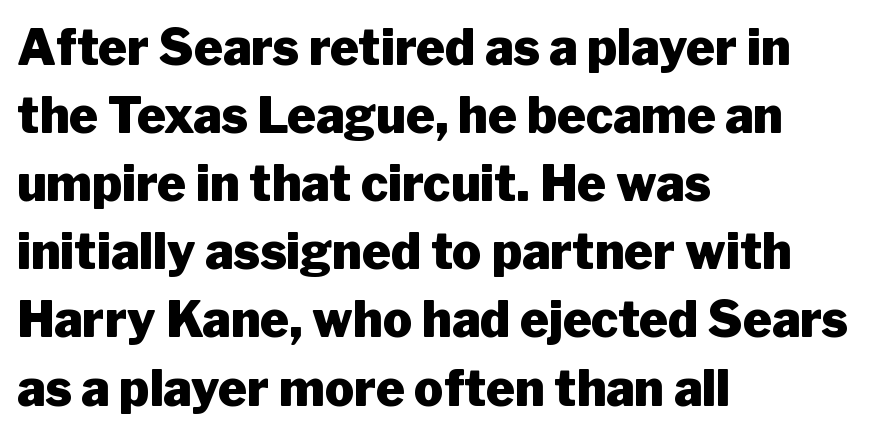
Type without underlining. Where is the straight margin? On the left. You'd pick this weight for a headline — it's a proper bold. Quick note: interline space is typical.
